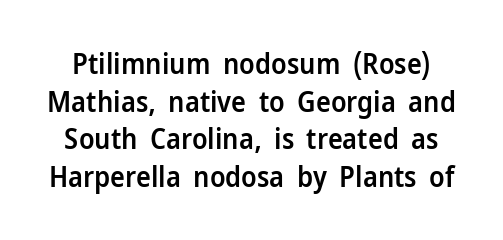
{"serif": "no", "italic": "no", "bold": "semi", "weight": "semibold", "width": "normal", "stroke_contrast": "low", "x_height": "medium", "monospaced": "no", "underline": "no", "line_spacing": "normal", "line_spacing_ratio": 1.34, "letter_spacing": "normal", "letter_spacing_em": 0.0, "glyph_px": 28}
